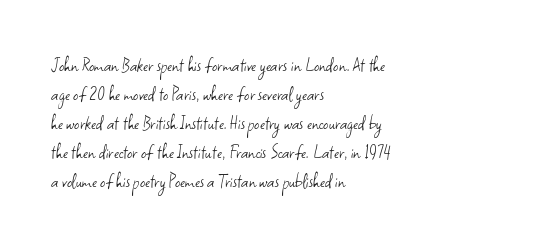
Q: Is the text bold? A: No.
Q: Is the text italic (slanted)? A: Yes.
Q: Is the text underlined? A: No.
Q: How is the paragraph aligned? A: Left-aligned.
Q: Is the spacing between letters normal or unusually wide? A: Normal.
Q: Is the spacing between lines tight, normal or loose? A: Normal.
